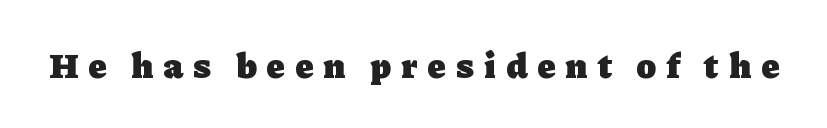
How are the letters spaced? Widely, with obvious added tracking. What weight is shown? A full bold with thick strokes. You could not count columns in this text — the font is proportionally spaced. Check the space under the baseline: it is left empty.
